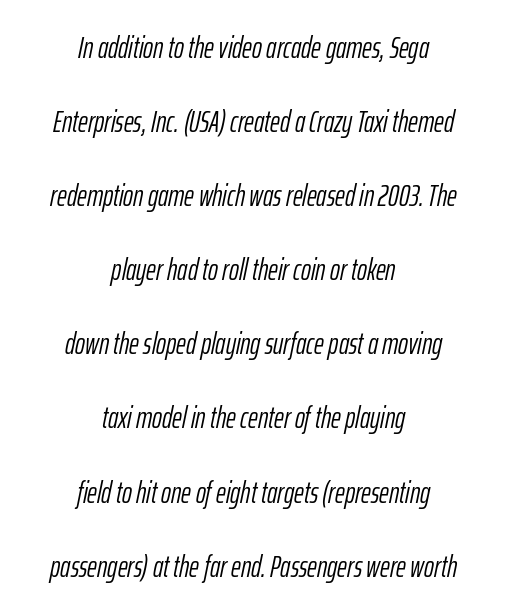
Q: Is the text bold? A: No.
Q: Is the text italic (slanted)? A: Yes, it leans right by about 12 degrees.
Q: Is the text underlined? A: No.
Q: How is the paragraph aligned? A: Centered.
Q: Is the spacing between letters normal or unusually wide? A: Normal.
Q: Is the spacing between lines tight, normal or loose? A: Loose.
Q: Width (condensed, normal, or wide)? A: Condensed.
Q: Stroke contrast? A: Low.
Q: x-height? A: Medium.
Q: Monospaced? A: No.
